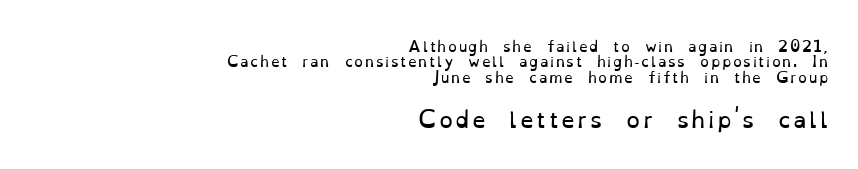
The passage shown stacks its lines with hardly any gap. The letterforms sit at book weight or below. Upright lettering throughout. Underline: absent. The designer gave the closing block more size than the opening block. The setting favours the right margin, as signatures and pull-quotes sometimes do.
